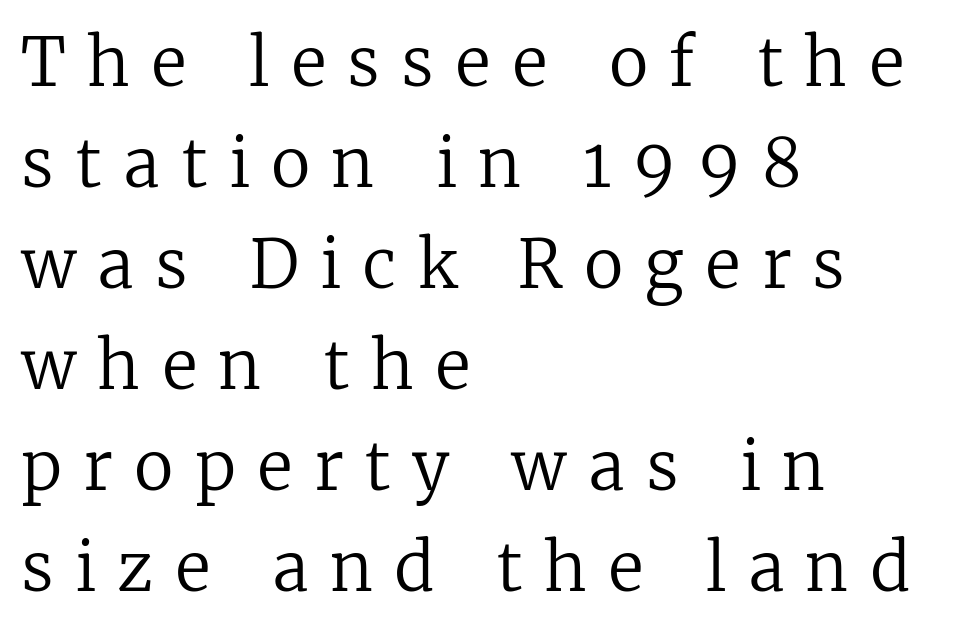
The image shows 66 px regular-weight serif type, upright; set left-aligned, normal line spacing (1.53x), unusually wide letter spacing (+0.32 em), not underlined; low stroke contrast and a medium x-height.
